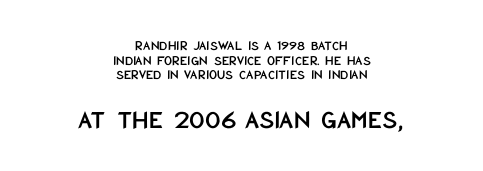
Q: Is the text italic (slanted)? A: No, it is upright.
Q: Is the text underlined? A: No.
Q: How is the paragraph aligned? A: Centered.
Q: Is the spacing between letters normal or unusually wide? A: Normal.
Q: Is the spacing between lines tight, normal or loose? A: Tight.
Q: Which block of text is set in a larger size, the first (top) or the second (bottom)? A: The second (bottom) one.
